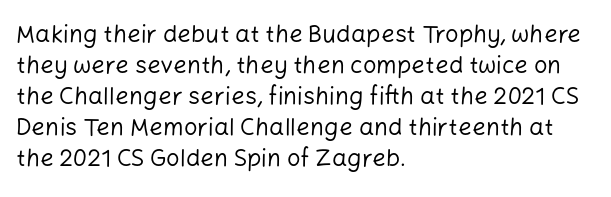
These lines keep a tight, regular rhythm from letter to letter. Notice how descenders clear the ascenders below comfortably — that's standard leading. These lines were composed using upright roman letters. One-word summary of the alignment: left. Nobody drew a line under any word here. The typesetting does not lean heavy: it is not bold.
